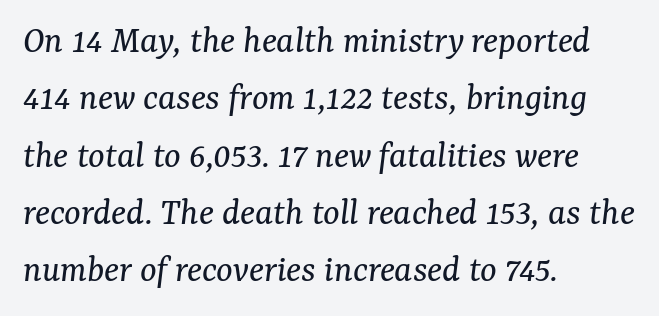
{"serif": "yes", "italic": "yes", "lean": "right", "slant_degrees": 7, "bold": "no", "weight": "regular", "width": "normal", "stroke_contrast": "medium", "x_height": "medium", "monospaced": "no", "underline": "no", "align": "left", "line_spacing": "normal", "line_spacing_ratio": 1.47, "letter_spacing": "normal", "letter_spacing_em": 0.0, "glyph_px": 39}
